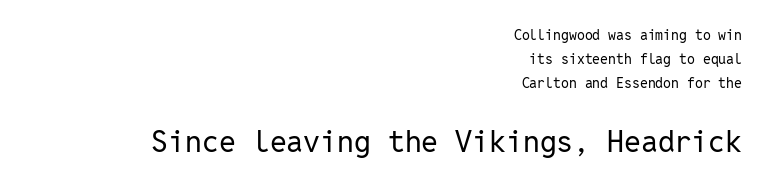
Note: smaller setting up top, larger setting below. Caption: standard tracking, unaltered. A flush-right, rag-left setting is used for this passage. Do the letters lean? They stand straight. Only glyphs here, with clear space below each row.
